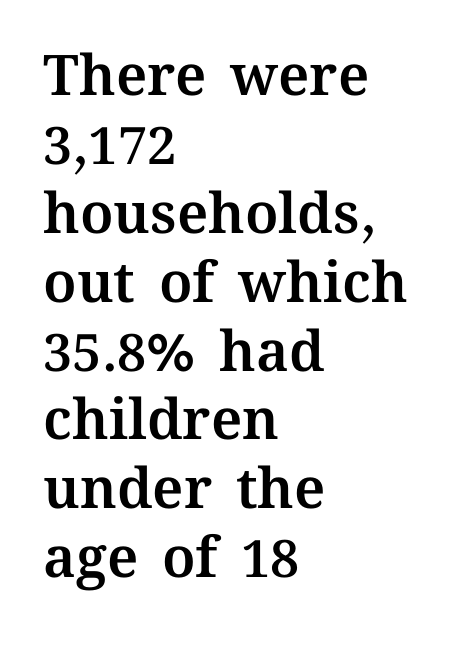
Is this a fixed-width face? No — the glyphs have proportional, varying widths. Nobody drew a line under any word here. Is the block centered? No — it sits flush against the left margin. When letters stand straight like this, we call the style roman or upright. Honestly, the letter spacing is just normal — you wouldn't notice it.
